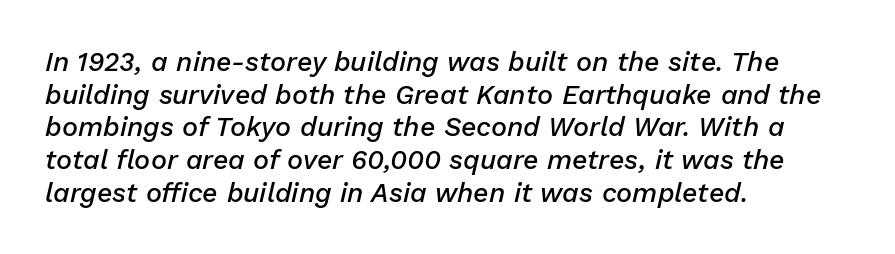
Q: Is the text bold? A: Semi-bold.
Q: Is the text italic (slanted)? A: Yes, it leans right by about 13 degrees.
Q: Is the text underlined? A: No.
Q: How is the paragraph aligned? A: Left-aligned.
Q: Is the spacing between letters normal or unusually wide? A: Normal.
